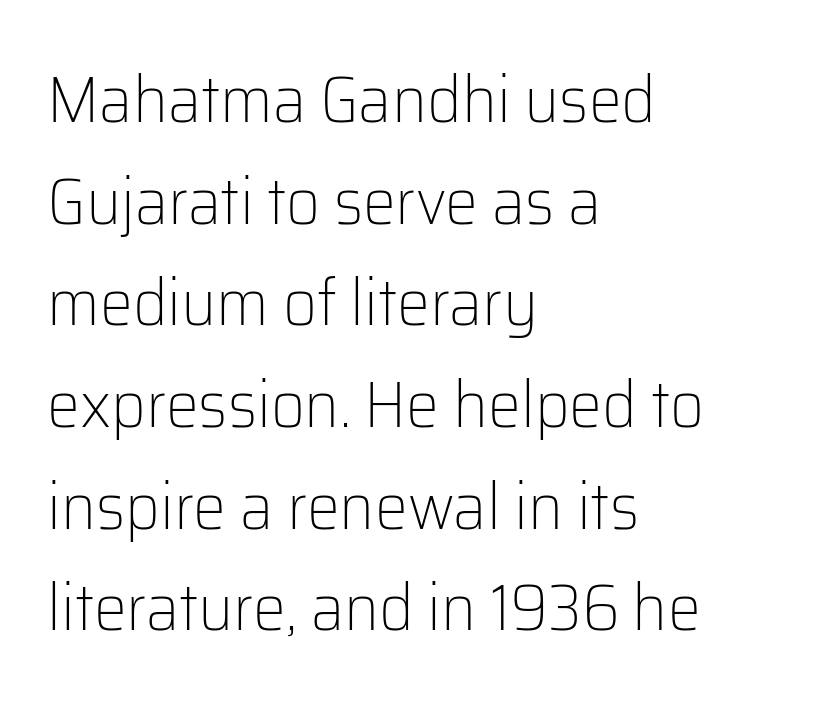
{"serif": "no", "italic": "no", "bold": "no", "weight": "light", "width": "normal", "stroke_contrast": "low", "x_height": "medium", "monospaced": "no", "underline": "no", "align": "left", "line_spacing": "normal", "line_spacing_ratio": 1.54, "letter_spacing": "normal", "letter_spacing_em": 0.0, "glyph_px": 66}
